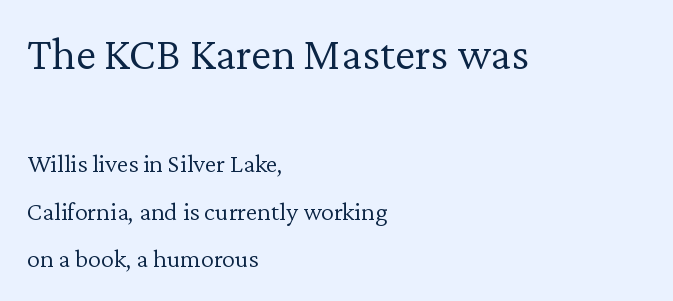
Q: Is the text bold? A: No.
Q: Is the text italic (slanted)? A: No, it is upright.
Q: Is the typeface a serif or a sans-serif typeface? A: Serif.
Q: Is the text underlined? A: No.
Q: How is the paragraph aligned? A: Left-aligned.
Q: Is the spacing between letters normal or unusually wide? A: Normal.
Q: Which block of text is set in a larger size, the first (top) or the second (bottom)? A: The first (top) one.
Q: Width (condensed, normal, or wide)? A: Normal.
Q: Stroke contrast? A: Low.
Q: x-height? A: Medium.
Q: Monospaced? A: No.
